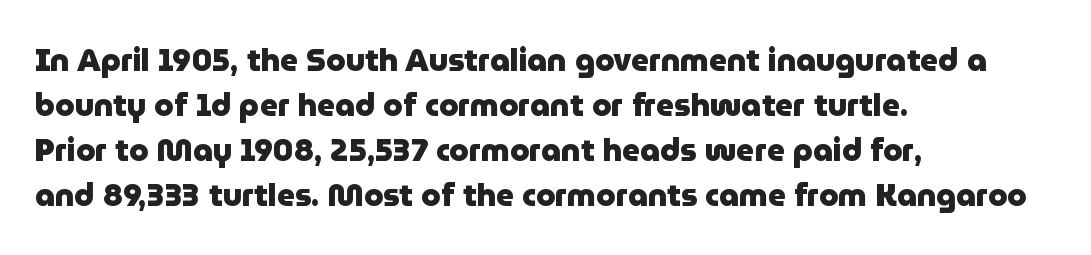
The specimen omits any rule beneath the text block's lines. Its strokes are broad and dark, the hallmark of bold type. Typeset ragged right — the left edge is the straight one. The letters advance in unequal steps, a hallmark of proportional type.
